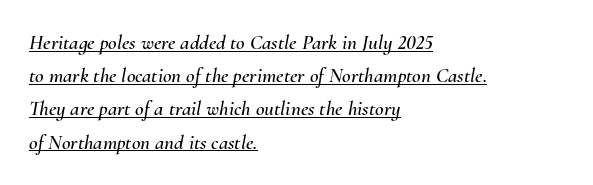
The passage shown leans; its letterforms are oblique. The rendered words wear a rule along their underside. The face used here is rendered with its standard letterfit. Baseline-to-baseline distance is the conventional proportion of letter height.
